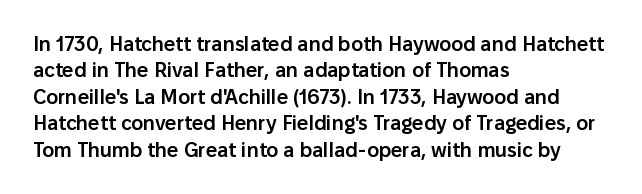
Beneath every word, the page is bare. Upright lettering throughout. Teacher's note: observe the even left margin — that is flush-left alignment. Caption: standard tracking, unaltered. A fair bit of extra ink — the face is semibold, not bold.
